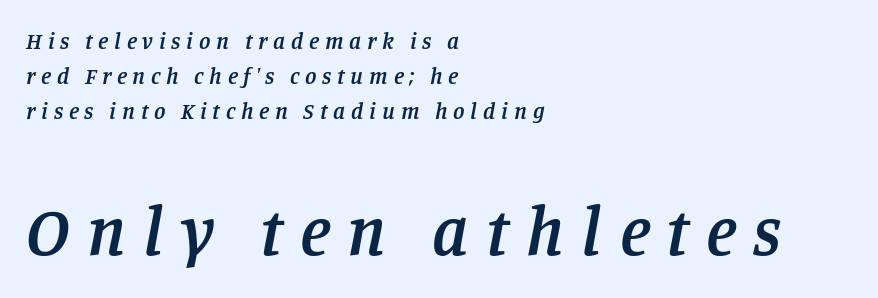
Q: Is the text bold? A: Semi-bold.
Q: Is the text italic (slanted)? A: Yes, it leans right by about 11 degrees.
Q: Is the typeface a serif or a sans-serif typeface? A: Serif.
Q: Is the text underlined? A: No.
Q: How is the paragraph aligned? A: Left-aligned.
Q: Is the spacing between letters normal or unusually wide? A: Unusually wide.
Q: Is the spacing between lines tight, normal or loose? A: Normal.
Q: Which block of text is set in a larger size, the first (top) or the second (bottom)? A: The second (bottom) one.
Q: Width (condensed, normal, or wide)? A: Normal.
Q: Stroke contrast? A: Low.
Q: x-height? A: Large.
Q: Monospaced? A: No.
